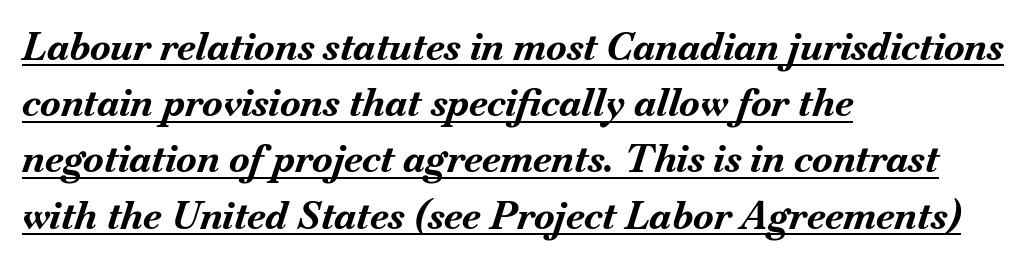
{"italic": "yes", "lean": "right", "slant_degrees": 18, "bold": "yes", "weight": "bold", "width": "normal", "stroke_contrast": "medium", "x_height": "small", "monospaced": "no", "underline": "yes", "align": "left", "line_spacing": "normal", "line_spacing_ratio": 1.48, "letter_spacing": "normal", "letter_spacing_em": 0.0, "glyph_px": 38}
